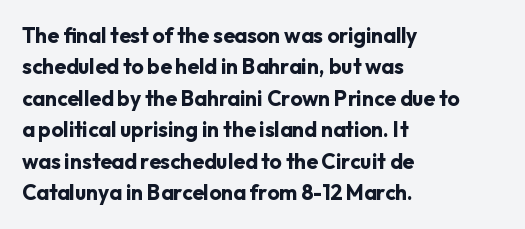
{"italic": "no", "bold": "yes", "underline": "no", "align": "left", "line_spacing": "normal", "line_spacing_ratio": 1.5, "letter_spacing": "normal", "letter_spacing_em": 0.0, "glyph_px": 21}
